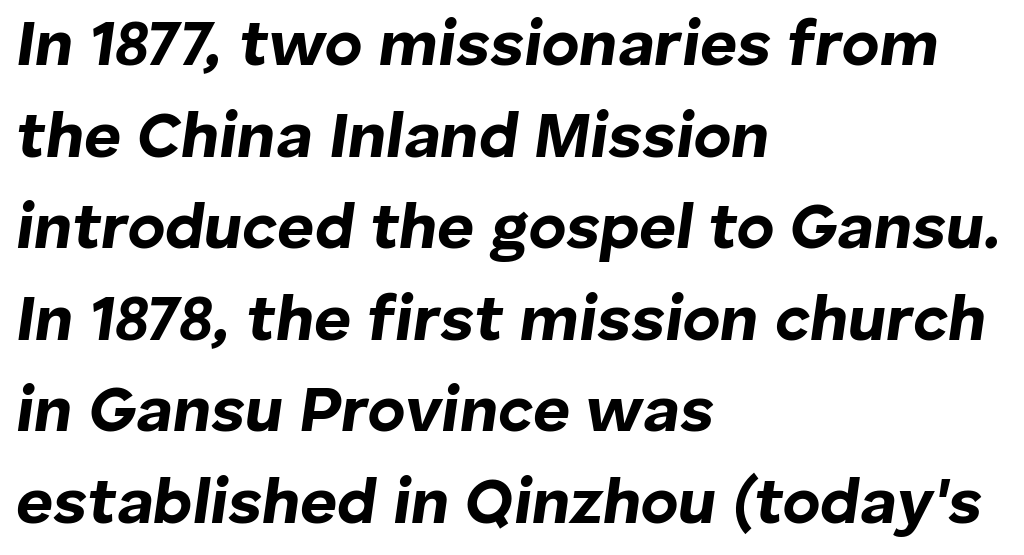
Its strokes are broad and dark, the hallmark of bold type. The passage shown has conventional tracking throughout. The words here are not underlined. The compositor pushed each line to the left boundary.
